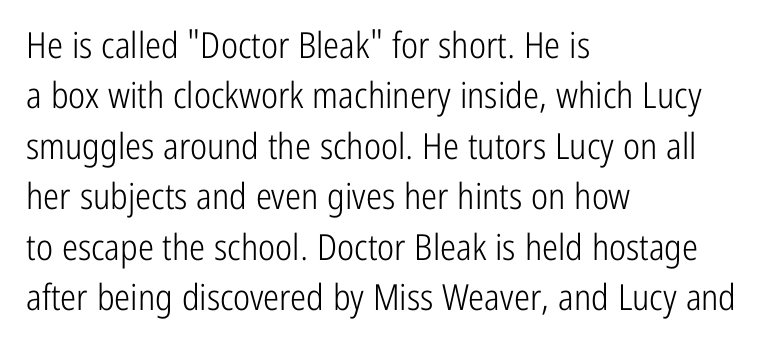
Q: Is the text bold? A: No.
Q: Is the text italic (slanted)? A: No, it is upright.
Q: Is the typeface a serif or a sans-serif typeface? A: Sans-serif.
Q: Is the text underlined? A: No.
Q: How is the paragraph aligned? A: Left-aligned.
Q: Is the spacing between letters normal or unusually wide? A: Normal.
Q: Is the spacing between lines tight, normal or loose? A: Normal.
Q: Width (condensed, normal, or wide)? A: Condensed.
Q: Stroke contrast? A: Low.
Q: x-height? A: Medium.
Q: Monospaced? A: No.
